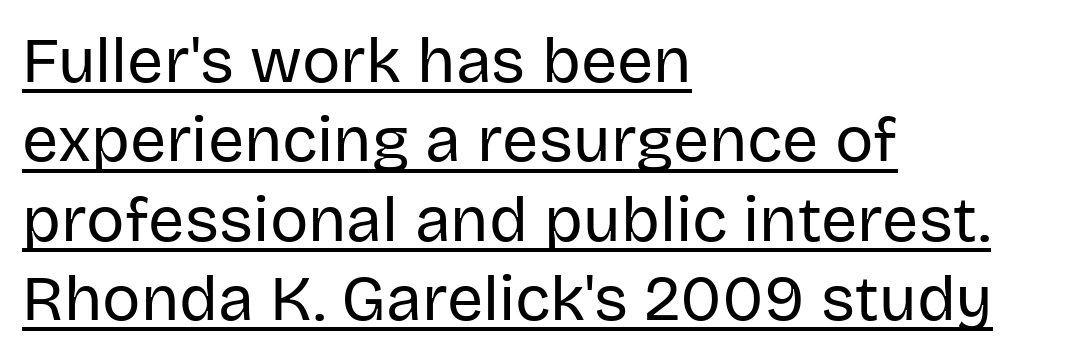
The image shows 64 px regular-weight sans-serif type, upright; set left-aligned, line spacing 1.24x, normal letter spacing, underlined; low stroke contrast and a large x-height.
